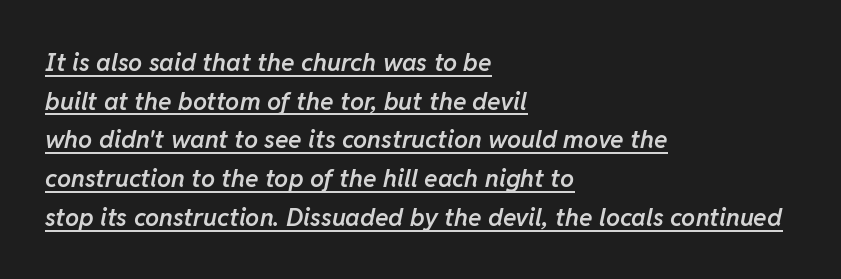
Q: Is the text bold? A: Semi-bold.
Q: Is the text italic (slanted)? A: Yes, it leans right by about 11 degrees.
Q: Is the text underlined? A: Yes.
Q: How is the paragraph aligned? A: Left-aligned.
Q: Is the spacing between letters normal or unusually wide? A: Normal.
Q: Is the spacing between lines tight, normal or loose? A: Normal.
